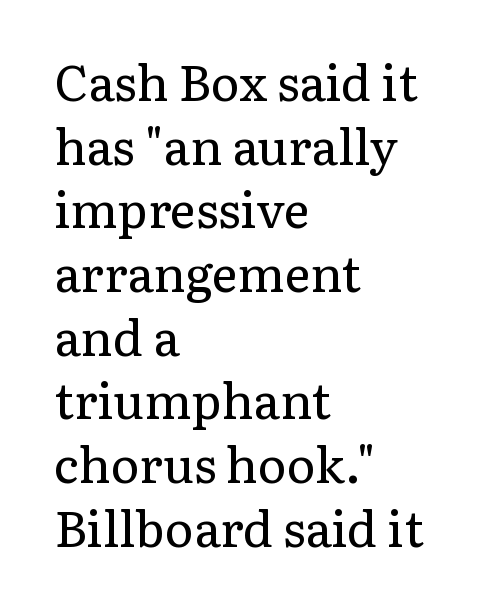
Q: Is the text bold? A: No.
Q: Is the text italic (slanted)? A: No, it is upright.
Q: Is the typeface a serif or a sans-serif typeface? A: Serif.
Q: Is the text underlined? A: No.
Q: How is the paragraph aligned? A: Left-aligned.
Q: Is the spacing between letters normal or unusually wide? A: Normal.
Q: Is the spacing between lines tight, normal or loose? A: Normal.
Q: Width (condensed, normal, or wide)? A: Normal.
Q: Stroke contrast? A: Low.
Q: x-height? A: Medium.
Q: Monospaced? A: No.
